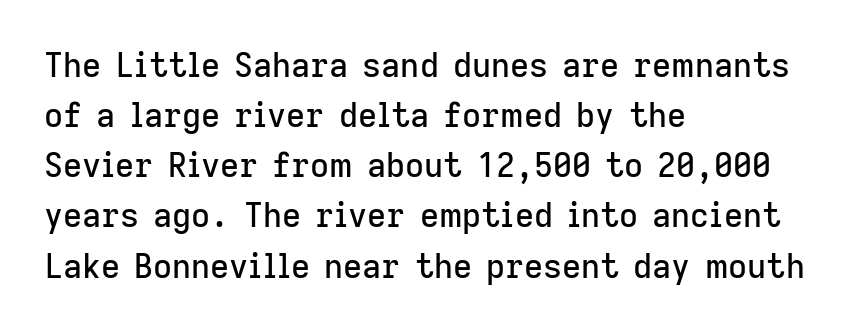
{"serif": "no", "italic": "no", "width": "normal", "stroke_contrast": "low", "x_height": "medium", "monospaced": "no", "underline": "no", "align": "left", "line_spacing": "normal", "line_spacing_ratio": 1.52, "letter_spacing": "normal", "letter_spacing_em": 0.0, "glyph_px": 33}
